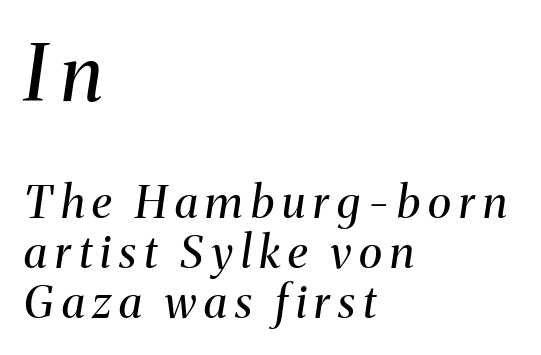
{"serif": "yes", "italic": "yes", "lean": "right", "slant_degrees": 8, "bold": "no", "weight": "regular", "width": "normal", "stroke_contrast": "medium", "x_height": "medium", "monospaced": "no", "underline": "no", "align": "left", "line_spacing": "tight", "line_spacing_ratio": 1.11, "larger_block": "first", "size_ratio": 1.73, "glyph_px": 78}
